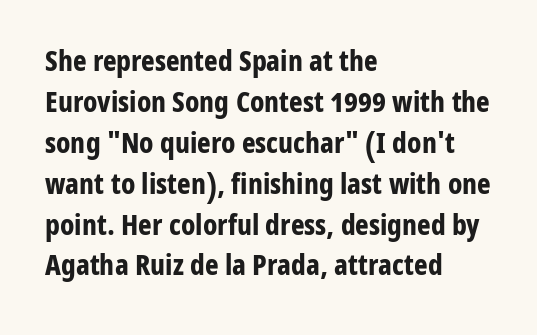
Q: Is the text bold? A: Yes.
Q: Is the text italic (slanted)? A: No, it is upright.
Q: Is the typeface a serif or a sans-serif typeface? A: Sans-serif.
Q: Is the text underlined? A: No.
Q: How is the paragraph aligned? A: Left-aligned.
Q: Is the spacing between letters normal or unusually wide? A: Normal.
Q: Is the spacing between lines tight, normal or loose? A: Normal.
Q: Width (condensed, normal, or wide)? A: Condensed.
Q: Stroke contrast? A: Low.
Q: x-height? A: Medium.
Q: Monospaced? A: No.
